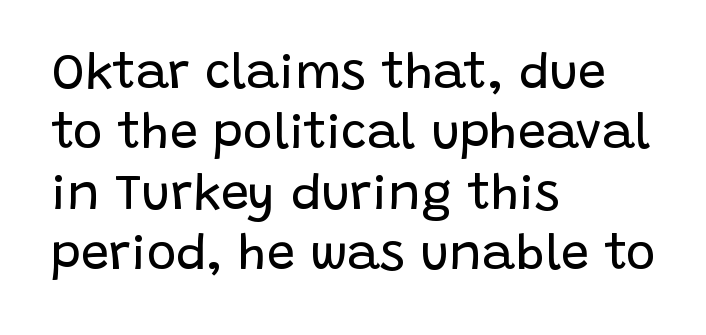
{"serif": "no", "italic": "no", "bold": "no", "weight": "regular", "width": "normal", "stroke_contrast": "low", "x_height": "large", "monospaced": "no", "underline": "no", "align": "left", "line_spacing_ratio": 1.21, "letter_spacing": "normal", "letter_spacing_em": 0.0, "glyph_px": 50}
